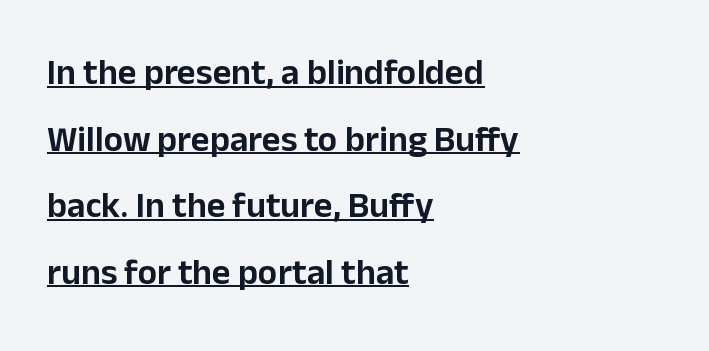
The image shows 36 px sans-serif type, upright; set left-aligned, line spacing 1.85x, normal letter spacing, underlined; low stroke contrast and a medium x-height.
